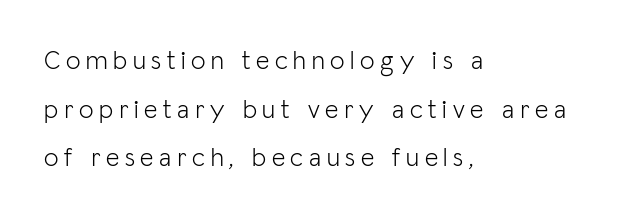
Q: Is the text bold? A: No.
Q: Is the text italic (slanted)? A: No, it is upright.
Q: Is the text underlined? A: No.
Q: How is the paragraph aligned? A: Left-aligned.
Q: Is the spacing between letters normal or unusually wide? A: Unusually wide.
